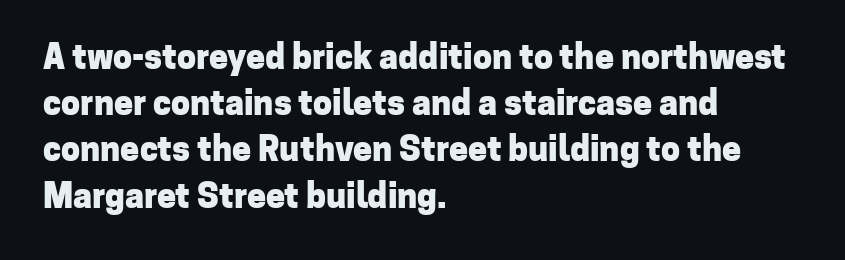
The image shows 34 px heavy sans-serif type, upright; set left-aligned, normal line spacing (1.36x), normal letter spacing, not underlined; low stroke contrast and a medium x-height.
